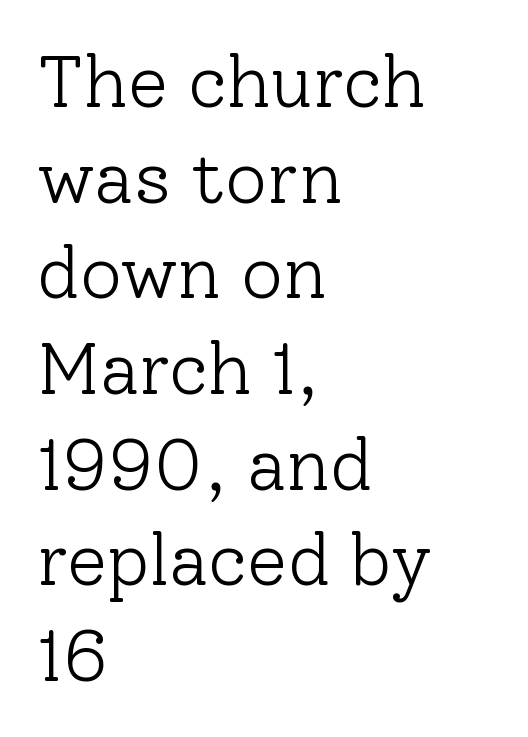
This sample is left-justified, so line endings fall wherever the words run out. Classification — serif. Inter-character spacing is left at the font's built-in metrics. The letters stand upright; this is a roman face. Unmarked baselines from the first word to the last.
